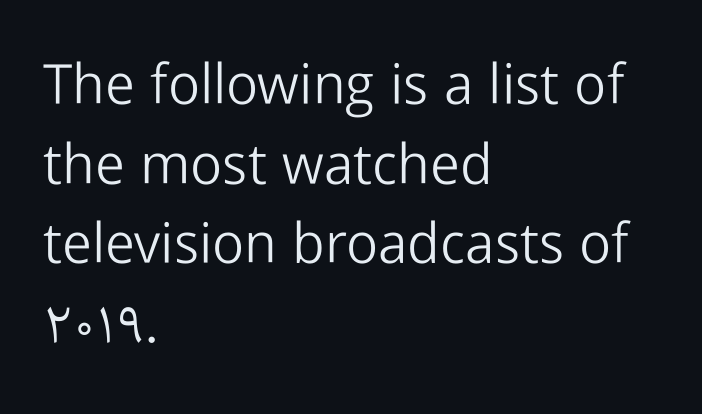
The image shows 56 px light sans-serif type, upright; set left-aligned, normal line spacing (1.42x), normal letter spacing, not underlined; low stroke contrast and a medium x-height.
